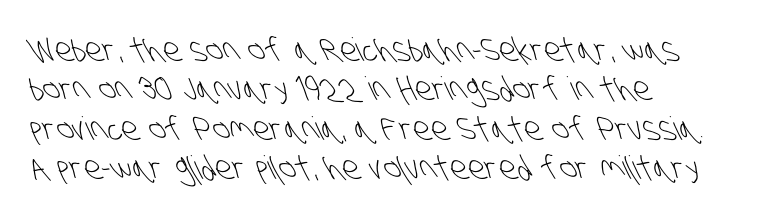
The image shows 32 px light, condensed sans-serif type; set left-aligned, line spacing 1.23x, normal letter spacing, not underlined; low stroke contrast and a large x-height.
